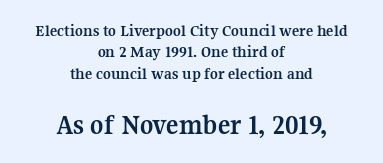
Italic: no, the glyphs are upright roman. Each row of text sits above clean, open space. Typeset on center — no edge is straight. Pretty heavy lettering here — definitely bold. Regarding leading, the lines here are spaced in the standard way.
